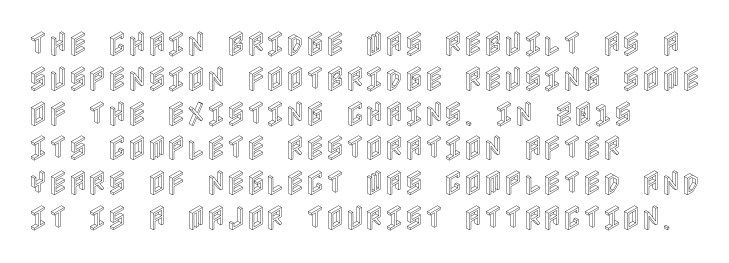
{"italic": "no", "underline": "no", "align": "left", "line_spacing": "normal", "line_spacing_ratio": 1.29, "letter_spacing": "normal", "letter_spacing_em": 0.0, "glyph_px": 27}
